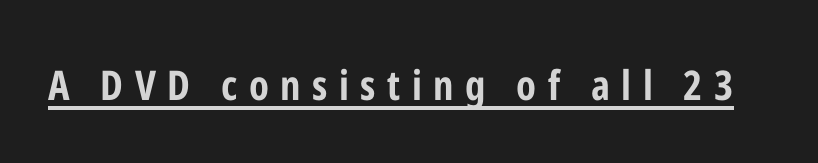
The face used here appears with an underline applied. Students, this is bold: see how much ink each stroke carries. The horizontal fit of the characters is loose and conspicuously gappy. This sample uses a sans-serif face. Every character sits straight up, as roman type does.
